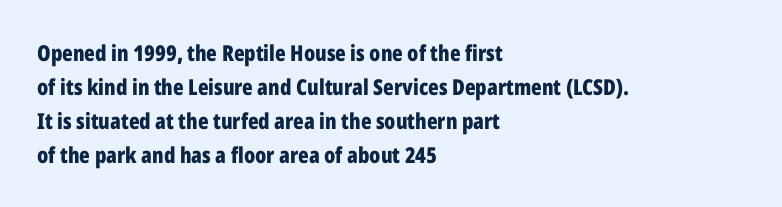
The lettering holds an erect, upright posture throughout. No word sits above an underline. Thick stems and heavy bowls — unmistakably bold. How are the letters spaced? Ordinarily, with no added tracking. Line beginnings align vertically; line endings do not.
